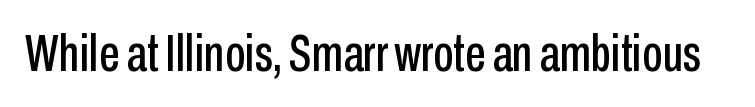
Q: Is the text italic (slanted)? A: No, it is upright.
Q: Is the typeface a serif or a sans-serif typeface? A: Sans-serif.
Q: Is the text underlined? A: No.
Q: Is the spacing between letters normal or unusually wide? A: Normal.
Q: Width (condensed, normal, or wide)? A: Condensed.
Q: Stroke contrast? A: Low.
Q: x-height? A: Medium.
Q: Monospaced? A: No.
